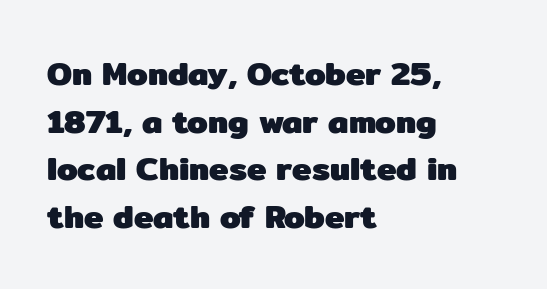
Every letter is thick-stroked: bold, no question. Nope, no serifs anywhere on these letters. The foot of each line stays bare and open. What's the leading like? Ordinary, nothing unusual. The passage shown is typed in a proportional face where columns would drift. Rendered with straight, roman letterforms.
